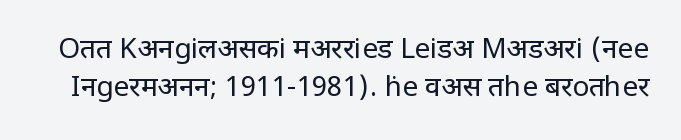
The image shows 28 px regular-weight, condensed sans-serif type, upright; set normal line spacing (1.34x), normal letter spacing, not underlined; low stroke contrast and a large x-height.
